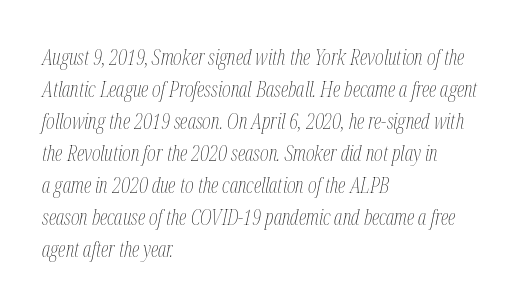
This is not heavy type; no bold has been used. A clean baseline with only descenders dipping below it. Notice how the stems are inclined rather than vertical — that's the hallmark of italics. Compared with a centered layout, this one pins lines to the left instead. The designer left line spacing at the default.
